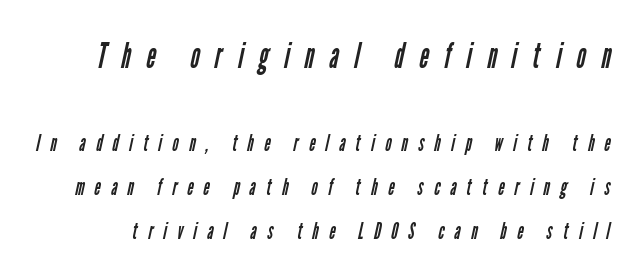
{"serif": "no", "bold": "no", "weight": "regular", "width": "condensed", "stroke_contrast": "low", "x_height": "medium", "monospaced": "no", "underline": "no", "line_spacing_ratio": 1.84, "letter_spacing": "wide", "letter_spacing_em": 0.43, "larger_block": "first", "size_ratio": 1.5, "glyph_px": 36}
